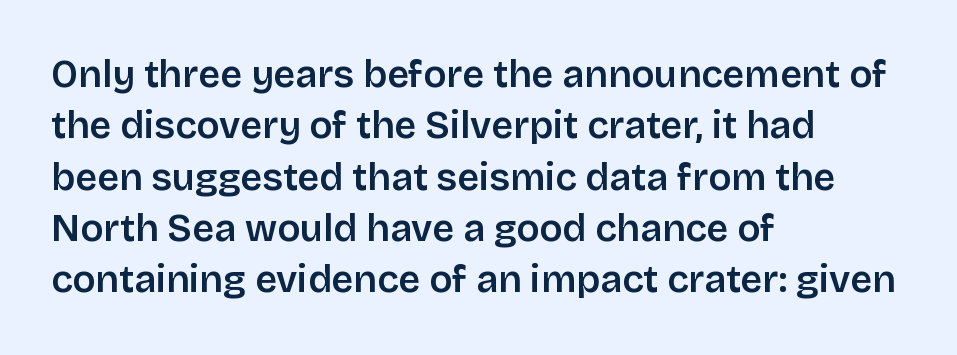
Designer's note — italics off, roman on. A bare baseline throughout the passage. The passage shown is semibold, sitting just below true bold. One-word summary of the alignment: left. A typesetter would call this proportional, since set widths differ per character. How are the letters spaced? Ordinarily, with no added tracking.
